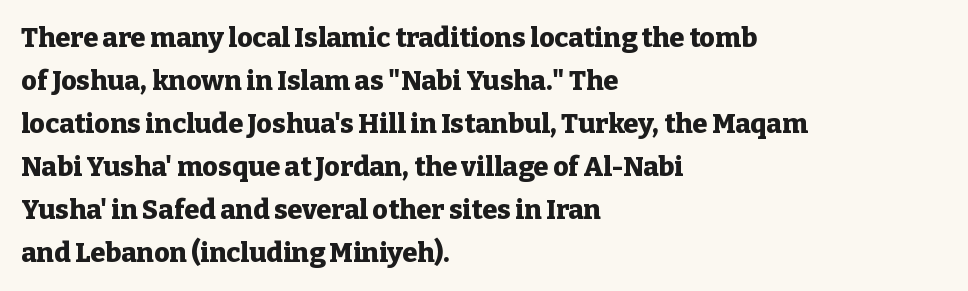
Typesetter's note: full bold, strokes at maximum text heaviness. Quick note: interline space is typical. Compared with a centered layout, this one pins lines to the left instead. Tall strokes in this sample are plumb rather than angled. The tracking reads as untouched default to a designer's eye. Has an underline been added? It has not.
